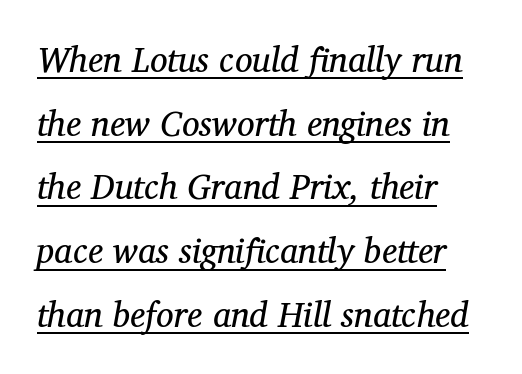
{"serif": "yes", "italic": "yes", "lean": "right", "slant_degrees": 12, "bold": "no", "weight": "regular", "width": "normal", "stroke_contrast": "medium", "x_height": "medium", "monospaced": "no", "underline": "yes", "align": "left", "line_spacing_ratio": 1.82, "letter_spacing": "normal", "letter_spacing_em": 0.0, "glyph_px": 35}
